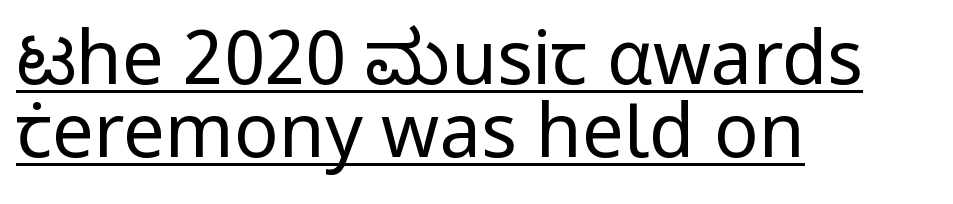
Q: Is the text bold? A: No.
Q: Is the text italic (slanted)? A: No, it is upright.
Q: Is the typeface a serif or a sans-serif typeface? A: Sans-serif.
Q: Is the text underlined? A: Yes.
Q: How is the paragraph aligned? A: Left-aligned.
Q: Is the spacing between letters normal or unusually wide? A: Normal.
Q: Is the spacing between lines tight, normal or loose? A: Tight.
Q: Width (condensed, normal, or wide)? A: Normal.
Q: Stroke contrast? A: Low.
Q: x-height? A: Medium.
Q: Monospaced? A: No.
